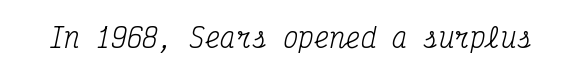
{"italic": "yes", "lean": "right", "slant_degrees": 12, "bold": "no", "underline": "no", "letter_spacing": "normal", "letter_spacing_em": 0.0, "glyph_px": 26}
